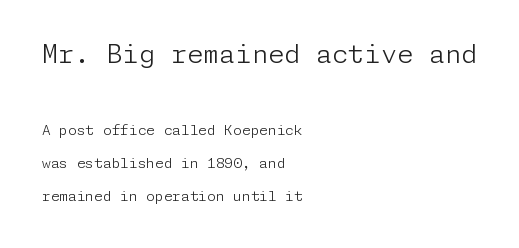
Q: Is the text bold? A: No.
Q: Is the text italic (slanted)? A: No, it is upright.
Q: Is the text underlined? A: No.
Q: How is the paragraph aligned? A: Left-aligned.
Q: Is the spacing between letters normal or unusually wide? A: Normal.
Q: Is the spacing between lines tight, normal or loose? A: Loose.
Q: Which block of text is set in a larger size, the first (top) or the second (bottom)? A: The first (top) one.
